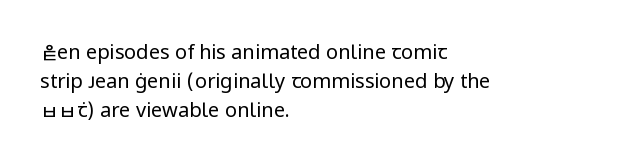
The image shows 20 px text type, upright; set left-aligned, normal line spacing (1.45x), normal letter spacing, not underlined.
